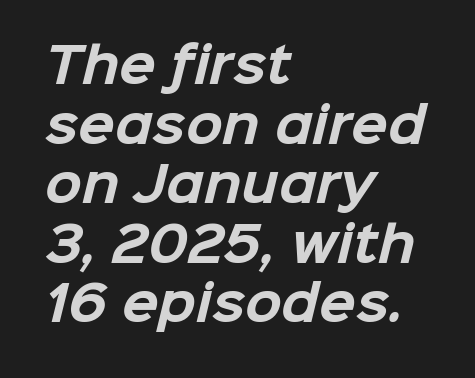
The image shows 48 px bold sans-serif type; set left-aligned, line spacing 1.24x, normal letter spacing, not underlined; low stroke contrast and a medium x-height.
